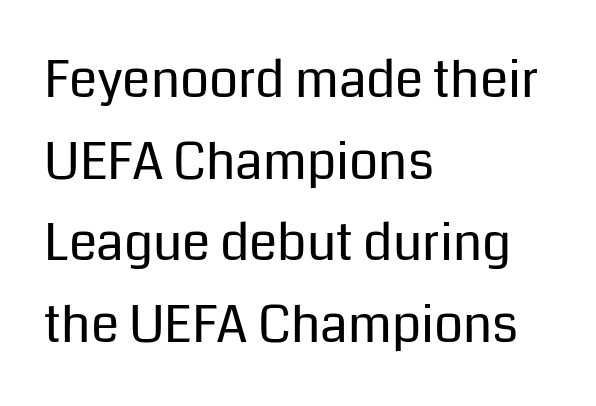
There is no visible air inserted between adjacent glyphs. Think of a printed novel: that variable character pitch is what you see here. No letter is thick-stroked: the sample isn't bold. Nothing sits at the stroke ends, so this counts as sans-serif. The letters stand upright; this is a roman face.
